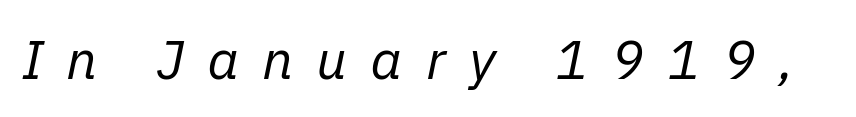
Q: Is the text bold? A: No.
Q: Is the text italic (slanted)? A: Yes, it leans right by about 11 degrees.
Q: Is the text underlined? A: No.
Q: Is the spacing between letters normal or unusually wide? A: Unusually wide.
Q: Width (condensed, normal, or wide)? A: Normal.
Q: Stroke contrast? A: Low.
Q: x-height? A: Medium.
Q: Monospaced? A: No.
